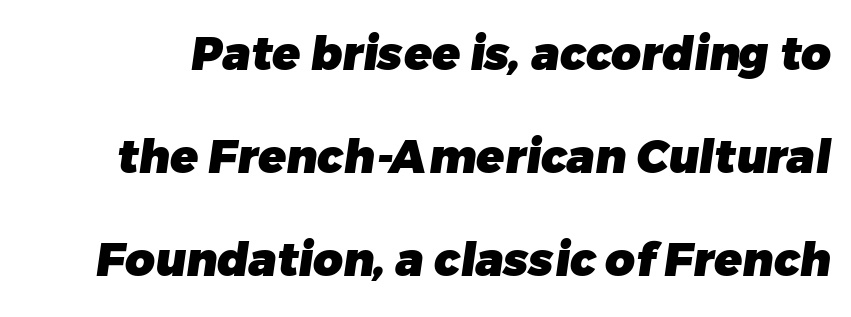
Q: Is the text bold? A: Yes.
Q: Is the typeface a serif or a sans-serif typeface? A: Sans-serif.
Q: Is the text underlined? A: No.
Q: Is the spacing between letters normal or unusually wide? A: Normal.
Q: Is the spacing between lines tight, normal or loose? A: Loose.
Q: Width (condensed, normal, or wide)? A: Normal.
Q: Stroke contrast? A: Low.
Q: x-height? A: Medium.
Q: Monospaced? A: No.
